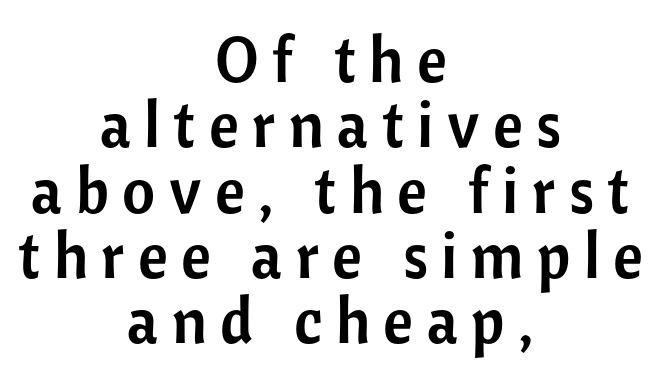
The image shows 64 px sans-serif type, upright; set centered, tight line spacing (1.02x), unusually wide letter spacing (+0.21 em), not underlined; low stroke contrast and a medium x-height.
